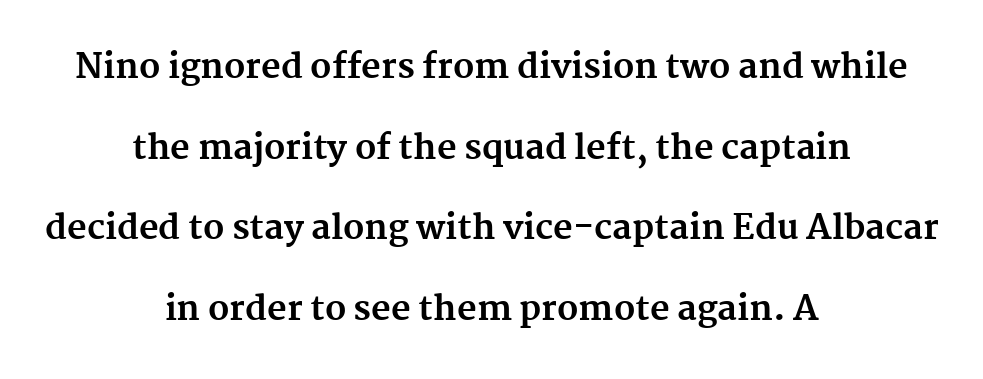
{"serif": "yes", "italic": "no", "bold": "yes", "weight": "bold", "width": "normal", "stroke_contrast": "medium", "x_height": "medium", "monospaced": "no", "underline": "no", "align": "center", "line_spacing": "loose", "line_spacing_ratio": 2.37, "letter_spacing": "normal", "letter_spacing_em": 0.0, "glyph_px": 34}
